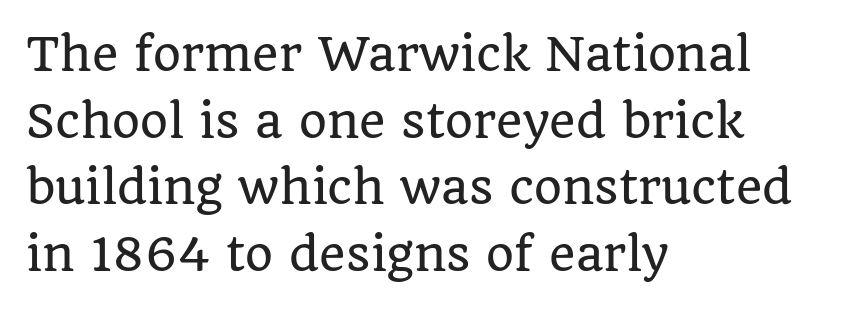
Q: Is the text italic (slanted)? A: No, it is upright.
Q: Is the typeface a serif or a sans-serif typeface? A: Serif.
Q: Is the text underlined? A: No.
Q: How is the paragraph aligned? A: Left-aligned.
Q: Is the spacing between letters normal or unusually wide? A: Normal.
Q: Is the spacing between lines tight, normal or loose? A: Normal.
Q: Width (condensed, normal, or wide)? A: Normal.
Q: Stroke contrast? A: Low.
Q: x-height? A: Large.
Q: Monospaced? A: No.
